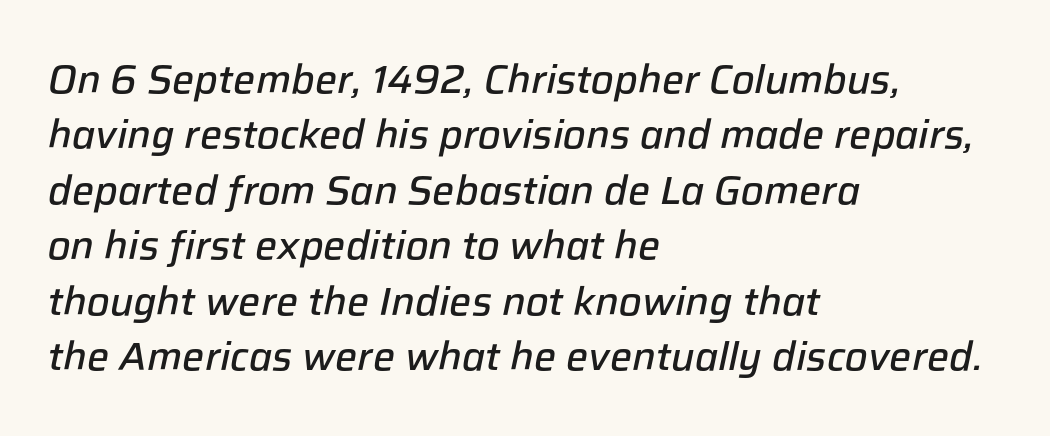
{"italic": "yes", "lean": "right", "slant_degrees": 12, "bold": "semi", "weight": "semibold", "width": "normal", "stroke_contrast": "low", "x_height": "medium", "monospaced": "no", "underline": "no", "align": "left", "line_spacing": "normal", "line_spacing_ratio": 1.42, "letter_spacing": "normal", "letter_spacing_em": 0.0, "glyph_px": 39}
